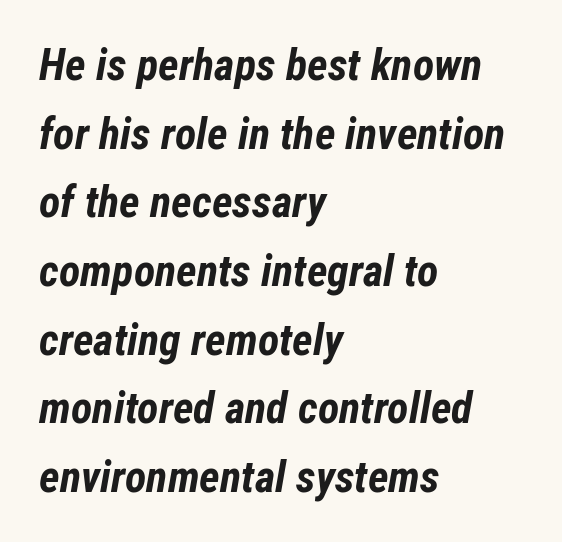
When letters slant like this, we call the style italic. Look at the tracking — it's just the regular setting, nothing added. The passage shown stacks its lines at a standard gap. Strong, thick strokes mark this as bold type. Teacher's note: observe the even left margin — that is flush-left alignment. Do the characters align in a grid? No, the font is proportional.
